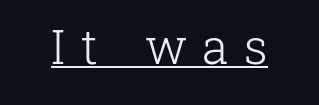
Q: Is the text bold? A: No.
Q: Is the text italic (slanted)? A: No, it is upright.
Q: Is the typeface a serif or a sans-serif typeface? A: Serif.
Q: Is the text underlined? A: Yes.
Q: Is the spacing between letters normal or unusually wide? A: Unusually wide.
Q: Width (condensed, normal, or wide)? A: Normal.
Q: Stroke contrast? A: Low.
Q: x-height? A: Medium.
Q: Monospaced? A: No.
